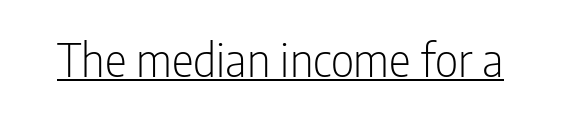
The image shows 46 px light, condensed sans-serif type, upright; set normal letter spacing, underlined; low stroke contrast and a medium x-height.
